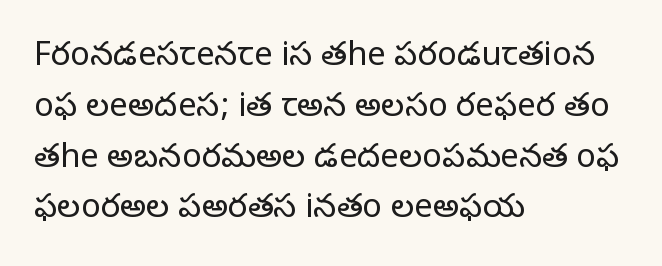
Q: Is the text bold? A: No.
Q: Is the text italic (slanted)? A: No, it is upright.
Q: Is the typeface a serif or a sans-serif typeface? A: Serif.
Q: Is the text underlined? A: No.
Q: How is the paragraph aligned? A: Left-aligned.
Q: Is the spacing between letters normal or unusually wide? A: Normal.
Q: Is the spacing between lines tight, normal or loose? A: Normal.
Q: Width (condensed, normal, or wide)? A: Normal.
Q: Stroke contrast? A: Low.
Q: x-height? A: Large.
Q: Monospaced? A: No.
